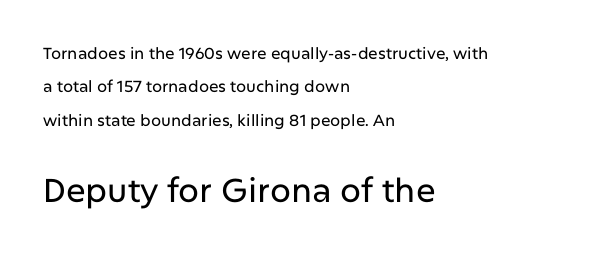
Larger block? The one below; the one above is distinctly smaller. The type family on display is of the sans-serif kind. Does the copy run flush right? No — it runs flush left. Each letter keeps its own natural width here, so spacing adapts to shape. The tracking reads as untouched default to a designer's eye.
